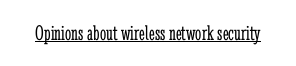
{"italic": "no", "bold": "no", "underline": "yes", "letter_spacing": "normal", "letter_spacing_em": 0.0, "glyph_px": 22}
